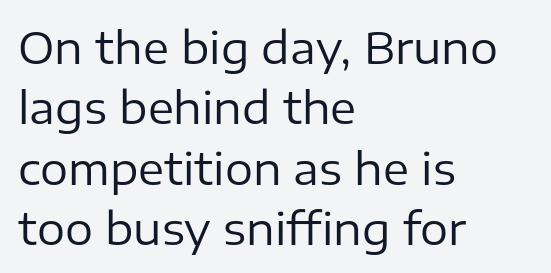
{"serif": "no", "italic": "no", "bold": "no", "weight": "regular", "width": "normal", "stroke_contrast": "low", "x_height": "medium", "monospaced": "no", "underline": "no", "align": "left", "line_spacing": "normal", "line_spacing_ratio": 1.37, "letter_spacing": "normal", "letter_spacing_em": 0.0, "glyph_px": 44}
